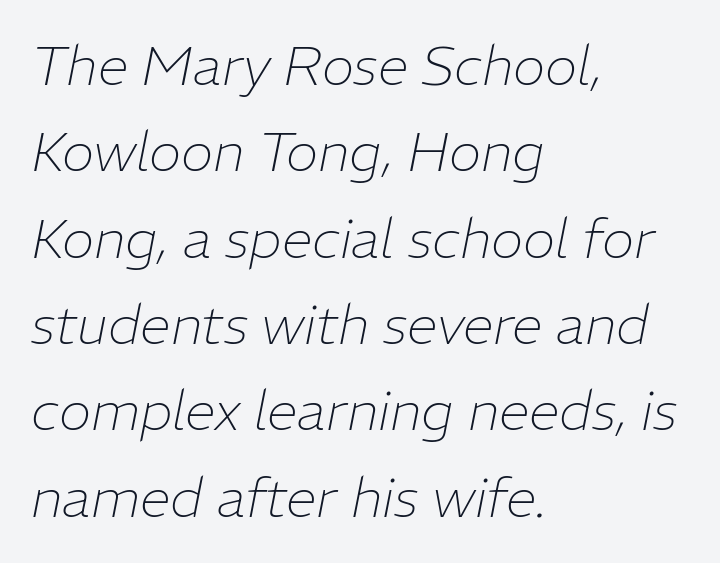
The space directly below the letters is spotless. Between one letter and the next there's only the usual sliver of space. The face looks like a standard text weight, possibly lighter. These lines are rendered in a variable-pitch font. All the whitespace from short lines collects on the right.
